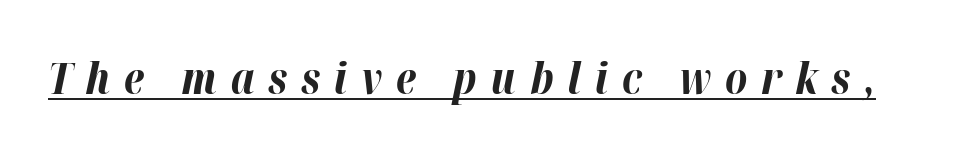
Q: Is the text bold? A: Yes.
Q: Is the text italic (slanted)? A: Yes, it leans right by about 12 degrees.
Q: Is the text underlined? A: Yes.
Q: Is the spacing between letters normal or unusually wide? A: Unusually wide.
Q: Width (condensed, normal, or wide)? A: Normal.
Q: Stroke contrast? A: High.
Q: x-height? A: Medium.
Q: Monospaced? A: No.
